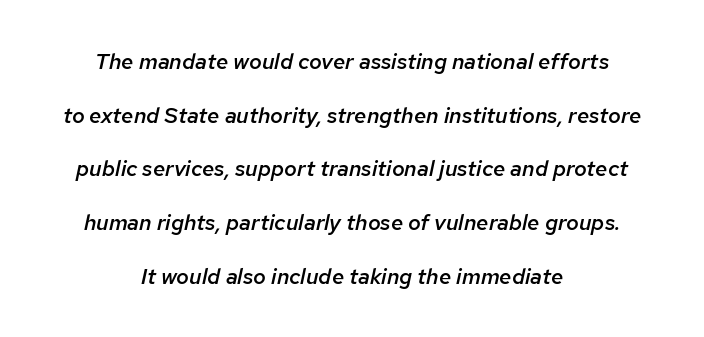
{"italic": "yes", "lean": "right", "slant_degrees": 12, "bold": "semi", "underline": "no", "align": "center", "line_spacing": "loose", "line_spacing_ratio": 2.44, "letter_spacing": "normal", "letter_spacing_em": 0.0, "glyph_px": 22}
